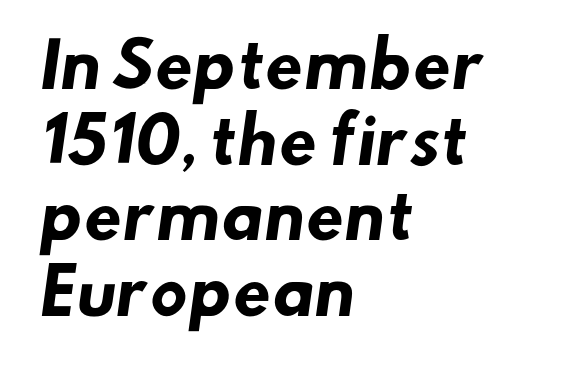
The image shows 62 px heavy sans-serif type; set left-aligned, line spacing 1.22x, normal letter spacing, not underlined; low stroke contrast and a small x-height.
